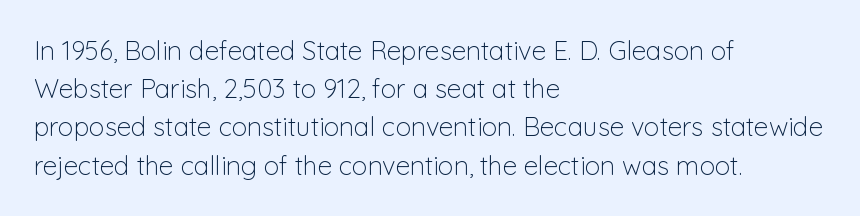
{"italic": "no", "bold": "no", "underline": "no", "align": "left", "line_spacing": "normal", "line_spacing_ratio": 1.47, "letter_spacing": "normal", "letter_spacing_em": 0.0, "glyph_px": 26}
